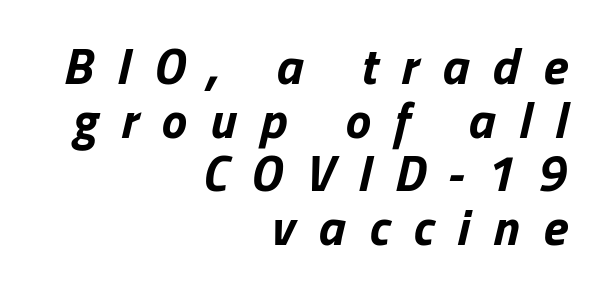
These words are printed bold, with thick strokes throughout. Teacher's note: observe the even right margin — that is flush-right alignment. You could barely slide anything between these rows. Slant detected: the letters are inclined. The glyphs are unaccompanied by any horizontal stroke below them. The rendering uses natural spacing where letterforms have individual widths.
